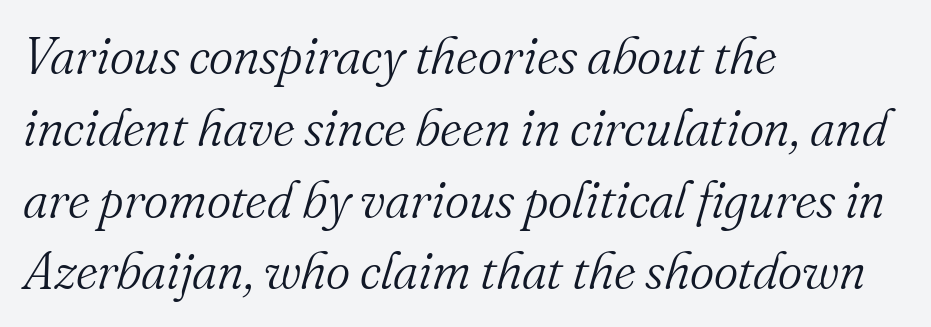
The space directly below the letters is spotless. Note the varied advance widths — an 'i' is clearly narrower than an 'm'. Does extra space separate the letters? No, they use regular spacing. Is the stroke heavy? The answer is a plain regular-or-lighter. Does the copy run flush right? No — it runs flush left.
